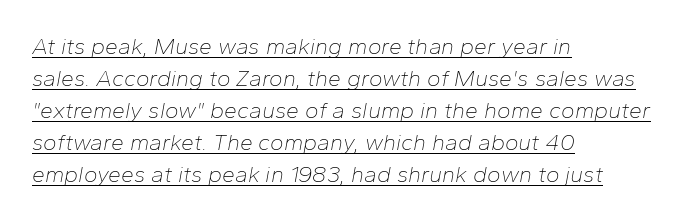
The image shows 23 px text type, italic (leaning right); set left-aligned, normal line spacing (1.39x), normal letter spacing, underlined.
